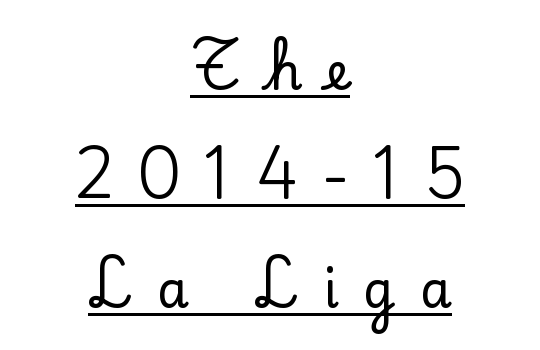
Q: Is the text italic (slanted)? A: No, it is upright.
Q: Is the typeface a serif or a sans-serif typeface? A: Serif.
Q: Is the text underlined? A: Yes.
Q: How is the paragraph aligned? A: Centered.
Q: Is the spacing between letters normal or unusually wide? A: Unusually wide.
Q: Is the spacing between lines tight, normal or loose? A: Loose.
Q: Width (condensed, normal, or wide)? A: Normal.
Q: Stroke contrast? A: Low.
Q: x-height? A: Small.
Q: Monospaced? A: No.
